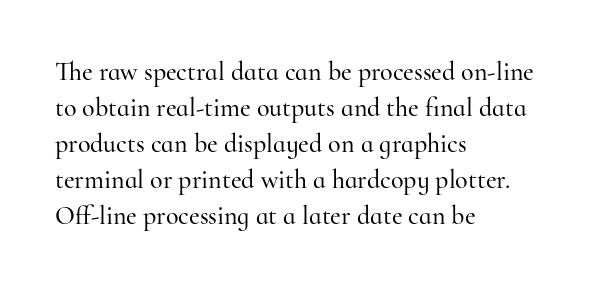
This is roman type, the default non-slanted kind. Standard letterfit; no display-style spreading of the glyphs. Evenly set lines give the paragraph a standard silhouette. The specimen omits any rule beneath the text block's lines. The paragraph shown leans on its left margin.
